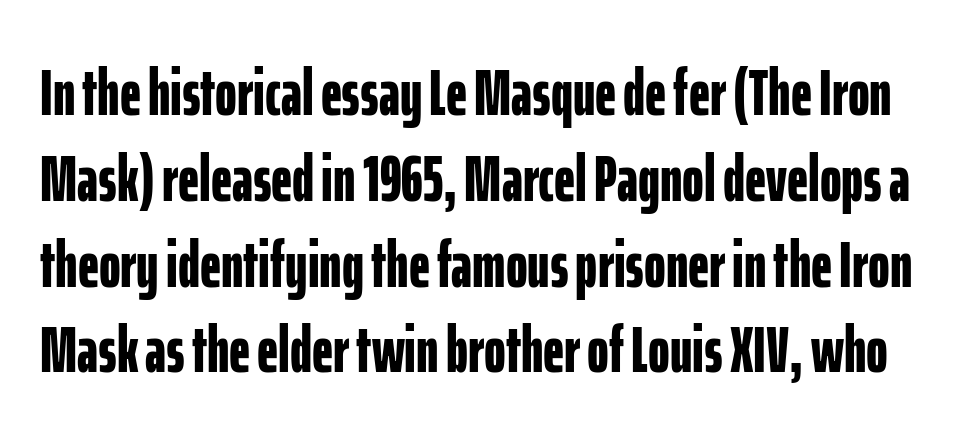
{"serif": "no", "italic": "no", "bold": "yes", "weight": "bold", "width": "condensed", "stroke_contrast": "low", "x_height": "medium", "monospaced": "no", "underline": "no", "line_spacing": "normal", "line_spacing_ratio": 1.3, "letter_spacing": "normal", "letter_spacing_em": 0.0, "glyph_px": 66}
